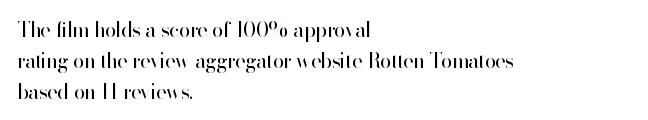
Unmarked baselines from the first word to the last. Between one letter and the next there's only the usual sliver of space. Left-aligned paragraph, ragged on the right. Compared with typical paragraphs, the rows here are spaced about the same. It's the straight-up-and-down kind of type.
